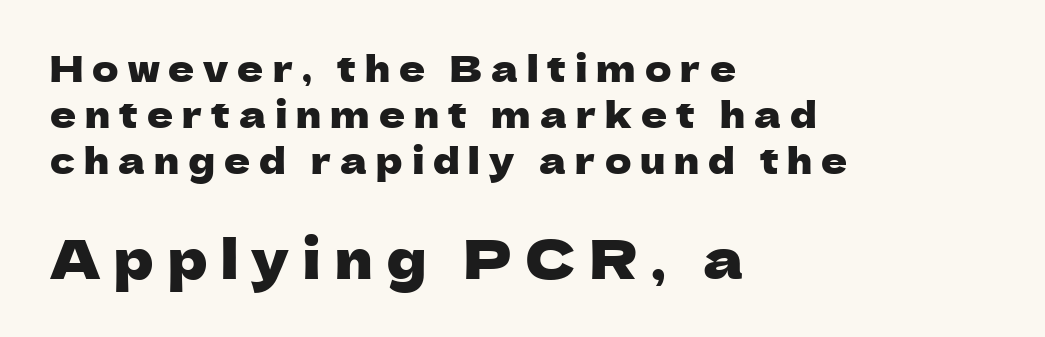
Q: Is the text italic (slanted)? A: No, it is upright.
Q: Is the typeface a serif or a sans-serif typeface? A: Sans-serif.
Q: Is the text underlined? A: No.
Q: How is the paragraph aligned? A: Left-aligned.
Q: Is the spacing between letters normal or unusually wide? A: Unusually wide.
Q: Is the spacing between lines tight, normal or loose? A: Normal.
Q: Which block of text is set in a larger size, the first (top) or the second (bottom)? A: The second (bottom) one.
Q: Width (condensed, normal, or wide)? A: Normal.
Q: Stroke contrast? A: Low.
Q: x-height? A: Medium.
Q: Monospaced? A: No.
